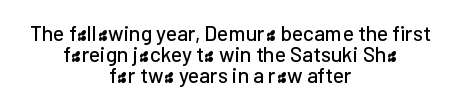
Q: Is the text italic (slanted)? A: No, it is upright.
Q: Is the text underlined? A: No.
Q: How is the paragraph aligned? A: Centered.
Q: Is the spacing between letters normal or unusually wide? A: Normal.
Q: Is the spacing between lines tight, normal or loose? A: Tight.
